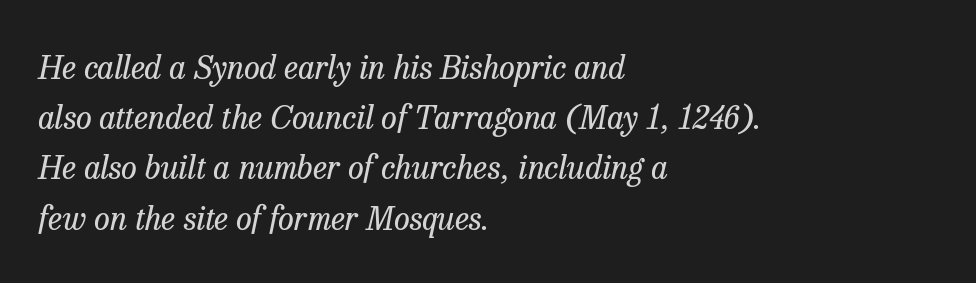
Q: Is the text bold? A: No.
Q: Is the text italic (slanted)? A: Yes, it leans right by about 13 degrees.
Q: Is the typeface a serif or a sans-serif typeface? A: Serif.
Q: Is the text underlined? A: No.
Q: How is the paragraph aligned? A: Left-aligned.
Q: Is the spacing between letters normal or unusually wide? A: Normal.
Q: Is the spacing between lines tight, normal or loose? A: Normal.
Q: Width (condensed, normal, or wide)? A: Normal.
Q: Stroke contrast? A: Low.
Q: x-height? A: Medium.
Q: Monospaced? A: No.
